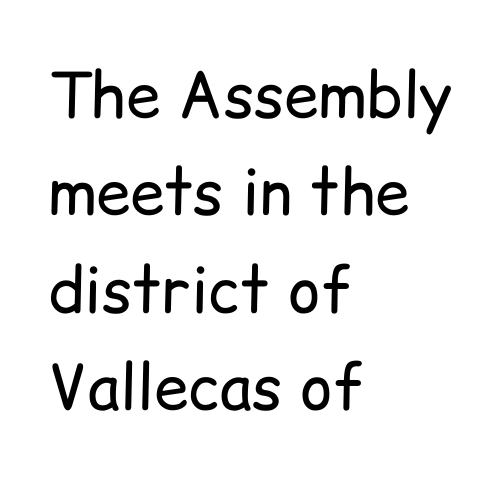
The image shows 62 px regular-weight sans-serif type, upright; set left-aligned, normal line spacing (1.57x), normal letter spacing, not underlined; low stroke contrast and a medium x-height.
